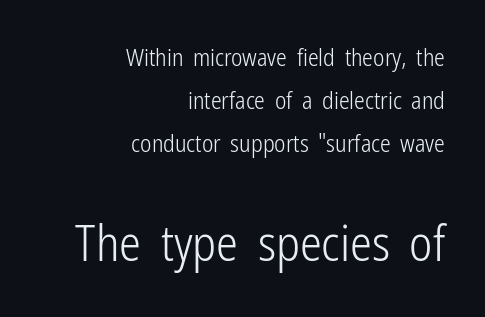
{"serif": "no", "italic": "no", "bold": "no", "weight": "light", "width": "condensed", "stroke_contrast": "low", "x_height": "medium", "monospaced": "no", "underline": "no", "align": "right", "line_spacing_ratio": 1.79, "letter_spacing": "normal", "letter_spacing_em": 0.0, "larger_block": "second", "size_ratio": 2.04, "glyph_px": 49}
